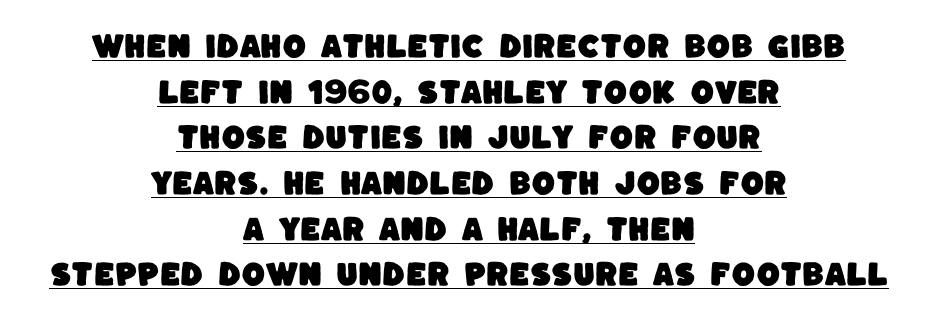
The image shows 27 px text type; set centered, normal line spacing (1.69x), normal letter spacing, underlined.
